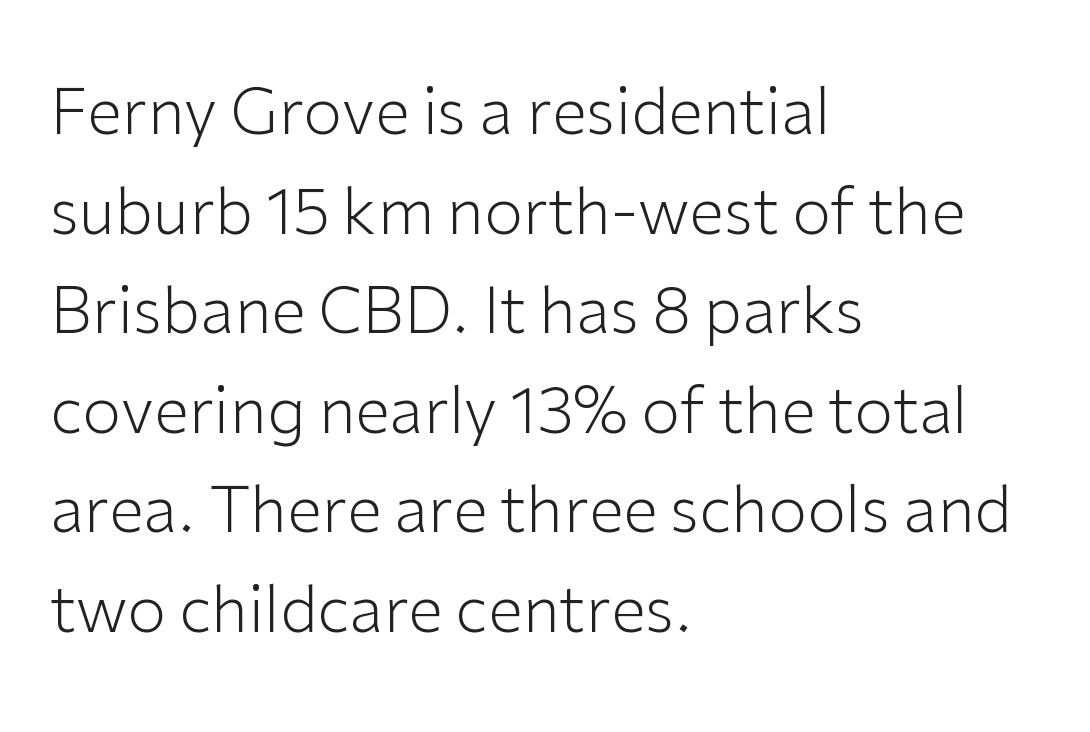
The image shows 63 px light sans-serif type, upright; set left-aligned, normal line spacing (1.58x), normal letter spacing, not underlined; low stroke contrast and a medium x-height.
